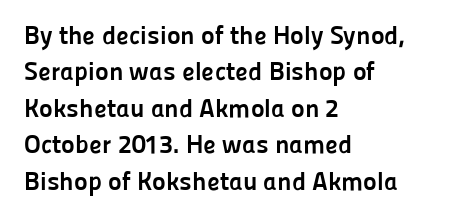
{"italic": "no", "bold": "yes", "underline": "no", "align": "left", "line_spacing": "normal", "line_spacing_ratio": 1.4, "letter_spacing": "normal", "letter_spacing_em": 0.0, "glyph_px": 26}
